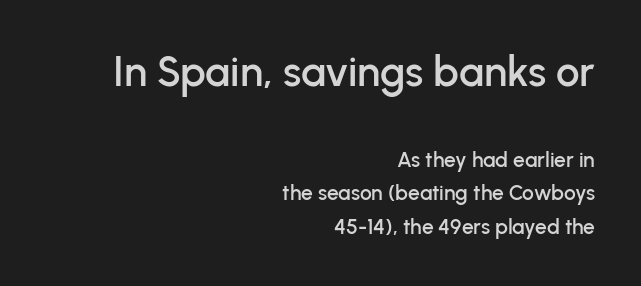
{"serif": "no", "italic": "no", "width": "normal", "stroke_contrast": "low", "x_height": "medium", "monospaced": "no", "underline": "no", "align": "right", "line_spacing": "normal", "line_spacing_ratio": 1.6, "letter_spacing": "normal", "letter_spacing_em": 0.0, "larger_block": "first", "size_ratio": 2.0, "glyph_px": 42}
